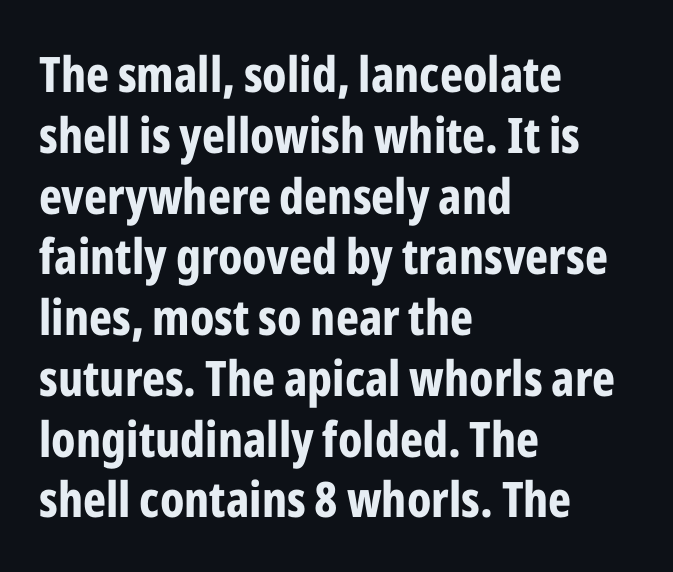
{"serif": "no", "italic": "no", "bold": "yes", "weight": "bold", "width": "condensed", "stroke_contrast": "low", "x_height": "medium", "monospaced": "no", "underline": "no", "align": "left", "line_spacing_ratio": 1.24, "letter_spacing": "normal", "letter_spacing_em": 0.0, "glyph_px": 49}
